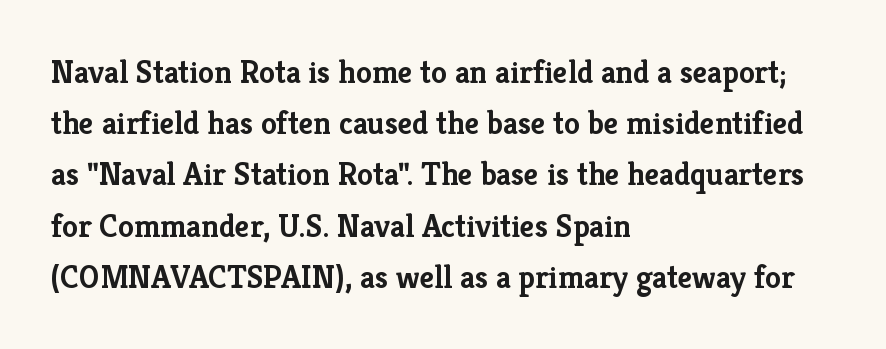
The image shows 32 px semibold serif type, upright; set left-aligned, normal line spacing (1.6x), normal letter spacing, not underlined; low stroke contrast and a medium x-height.
